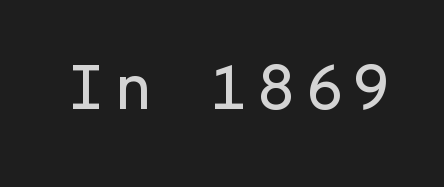
Q: Is the text italic (slanted)? A: No, it is upright.
Q: Is the typeface a serif or a sans-serif typeface? A: Sans-serif.
Q: Is the text underlined? A: No.
Q: Width (condensed, normal, or wide)? A: Normal.
Q: Stroke contrast? A: Low.
Q: x-height? A: Medium.
Q: Monospaced? A: Yes.
